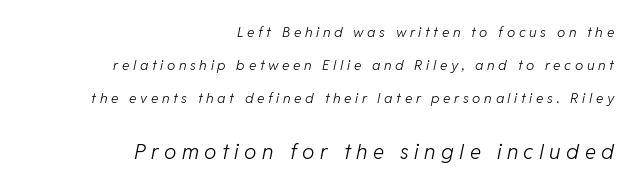
The image shows 21 px text type, italic (leaning right); set right-aligned, loose line spacing (2.35x), unusually wide letter spacing (+0.26 em), not underlined; the second (bottom) block is 1.5x larger.
